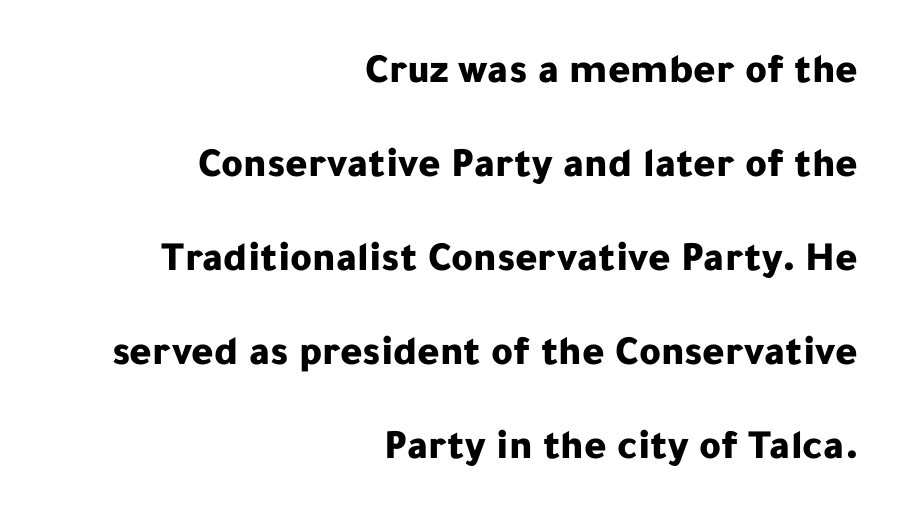
Q: Is the text bold? A: Yes.
Q: Is the text italic (slanted)? A: No, it is upright.
Q: Is the typeface a serif or a sans-serif typeface? A: Sans-serif.
Q: Is the text underlined? A: No.
Q: How is the paragraph aligned? A: Right-aligned.
Q: Is the spacing between letters normal or unusually wide? A: Normal.
Q: Is the spacing between lines tight, normal or loose? A: Loose.
Q: Width (condensed, normal, or wide)? A: Normal.
Q: Stroke contrast? A: Low.
Q: x-height? A: Medium.
Q: Monospaced? A: No.
